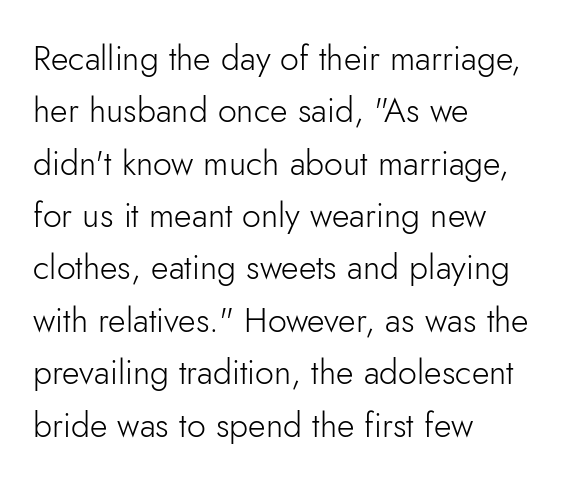
Between one letter and the next there's only the usual sliver of space. The vertical gap from one line to the next is medium. Each letter keeps its own natural width here, so spacing adapts to shape. Any mark beneath the type? The region is blank.
